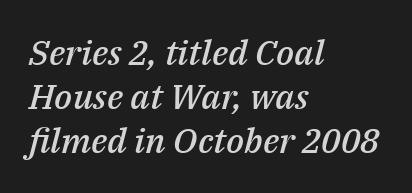
{"italic": "yes", "lean": "right", "slant_degrees": 14, "bold": "semi", "weight": "semibold", "width": "normal", "stroke_contrast": "medium", "x_height": "medium", "monospaced": "no", "underline": "no", "align": "left", "line_spacing": "normal", "line_spacing_ratio": 1.26, "letter_spacing": "normal", "letter_spacing_em": 0.0, "glyph_px": 35}
